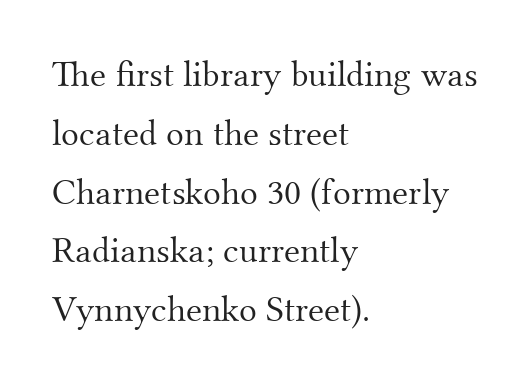
{"serif": "yes", "italic": "no", "bold": "no", "weight": "light", "width": "normal", "stroke_contrast": "medium", "x_height": "small", "monospaced": "no", "underline": "no", "align": "left", "line_spacing": "normal", "line_spacing_ratio": 1.59, "letter_spacing": "normal", "letter_spacing_em": 0.0, "glyph_px": 37}
